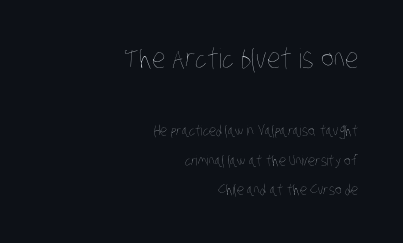
The image shows 27 px text type; set right-aligned, loose line spacing (2.1x), normal letter spacing, not underlined; the first (top) block is 1.93x larger.
